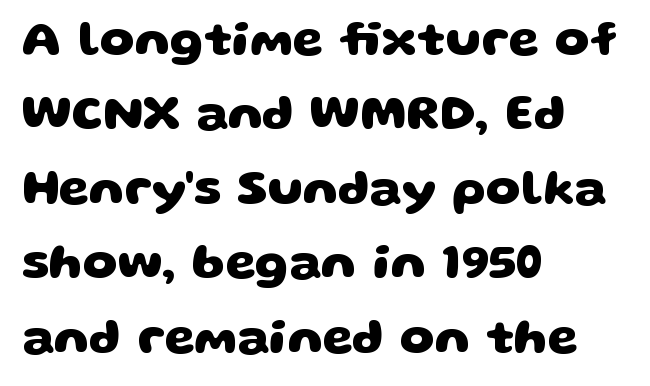
{"serif": "no", "bold": "yes", "weight": "heavy", "width": "wide", "stroke_contrast": "low", "x_height": "large", "monospaced": "no", "underline": "no", "align": "left", "line_spacing": "normal", "line_spacing_ratio": 1.52, "letter_spacing": "normal", "letter_spacing_em": 0.0, "glyph_px": 49}
